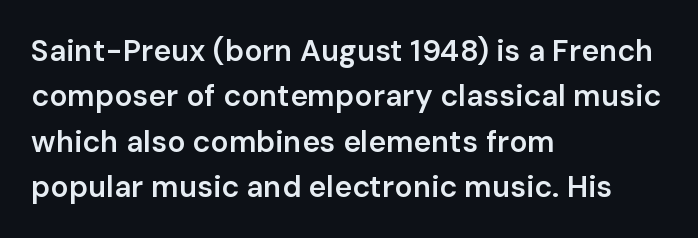
The image shows 30 px semibold sans-serif type, upright; set left-aligned, normal line spacing (1.51x), normal letter spacing, not underlined; low stroke contrast and a medium x-height.
